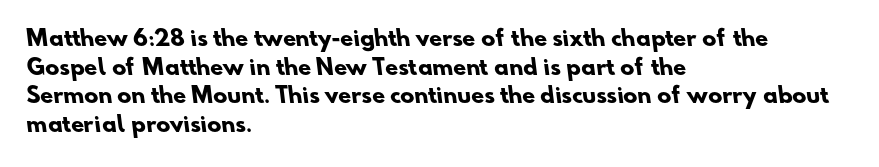
{"bold": "yes", "underline": "no", "align": "left", "line_spacing": "normal", "line_spacing_ratio": 1.36, "letter_spacing": "normal", "letter_spacing_em": 0.0, "glyph_px": 21}
